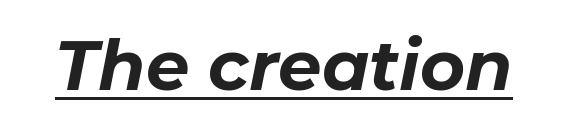
Q: Is the text bold? A: Yes.
Q: Is the text italic (slanted)? A: Yes, it leans right by about 11 degrees.
Q: Is the text underlined? A: Yes.
Q: Is the spacing between letters normal or unusually wide? A: Normal.
Q: Width (condensed, normal, or wide)? A: Normal.
Q: Stroke contrast? A: Low.
Q: x-height? A: Medium.
Q: Monospaced? A: No.
